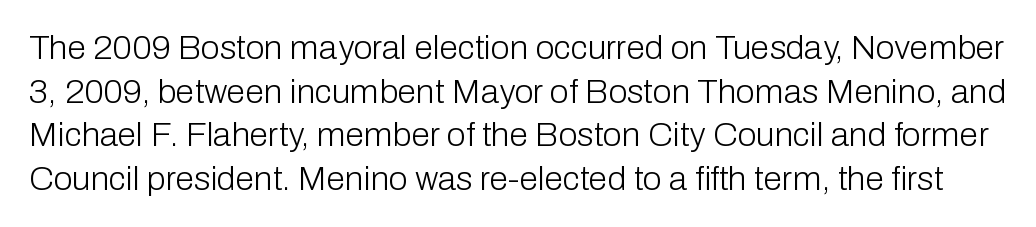
The face used here is proportionally spaced, like ordinary book or web type. These lines are composed in type without serifs. Observe the ordinary spacing: letters are neighbours, not strangers. The lines sit at an ordinary, default distance from one another. Check under the words: just untouched page. Posture: straight, roman, zero tilt.
